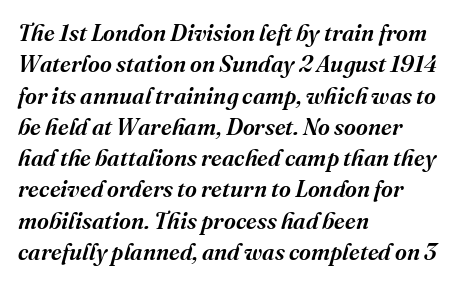
The image shows 23 px text type, italic (leaning right); set left-aligned, normal line spacing (1.36x), normal letter spacing, not underlined.
